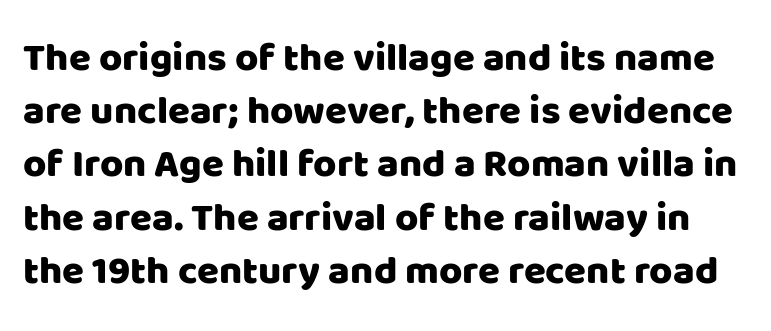
The lettering stays uniformly vertical, giving the passage a roman look. The glyphs are unaccompanied by any horizontal stroke below them. Proportional: the letters do not fall into vertical columns. Serifs: no, the terminals of the letterforms are clean.
